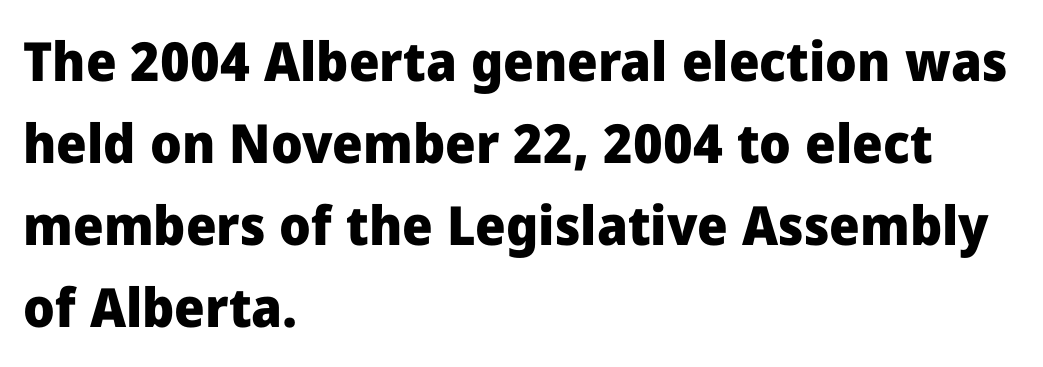
The image shows 54 px heavy sans-serif type, upright; set left-aligned, normal line spacing (1.52x), normal letter spacing, not underlined; low stroke contrast and a medium x-height.
